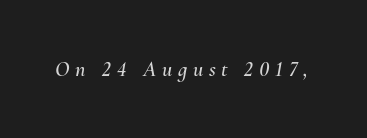
{"italic": "yes", "lean": "right", "slant_degrees": 10, "underline": "no", "letter_spacing": "wide", "letter_spacing_em": 0.26, "glyph_px": 22}
